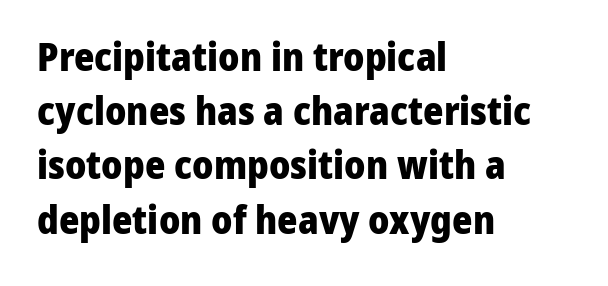
Q: Is the text bold? A: Yes.
Q: Is the text italic (slanted)? A: No, it is upright.
Q: Is the typeface a serif or a sans-serif typeface? A: Sans-serif.
Q: Is the text underlined? A: No.
Q: How is the paragraph aligned? A: Left-aligned.
Q: Is the spacing between letters normal or unusually wide? A: Normal.
Q: Is the spacing between lines tight, normal or loose? A: Normal.
Q: Width (condensed, normal, or wide)? A: Normal.
Q: Stroke contrast? A: Low.
Q: x-height? A: Medium.
Q: Monospaced? A: No.
